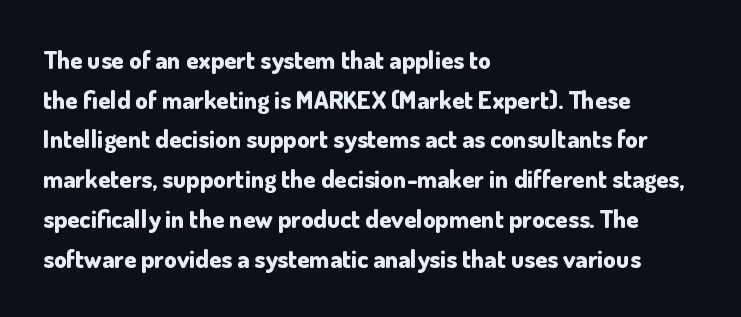
The words here are not underlined. Glyph-to-glyph distance matches everyday printed text. The rows are spaced the way most documents space them. The lettering holds an erect, upright posture throughout. Heavy-handed strokes throughout: this text is bold. Which margin do the lines hug? The left one — the right edge is uneven.
